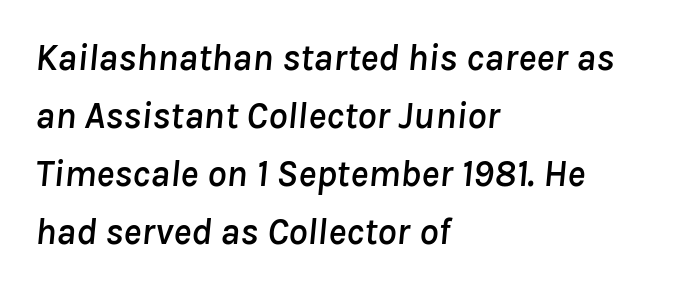
The image shows 38 px text type, italic (leaning right); set left-aligned, normal line spacing (1.53x), normal letter spacing, not underlined; low stroke contrast and a medium x-height.
